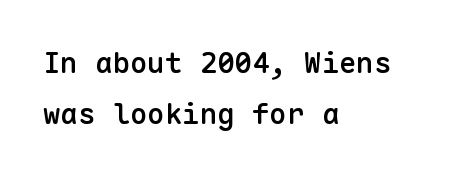
No italicization has been applied; the sample stays upright. Note the uniform advance width — an 'i' takes as much space as an 'm'. Caption: standard tracking, unaltered. Bare-footed words on every line. Every row of glyphs begins at an identical x-position on the left.
